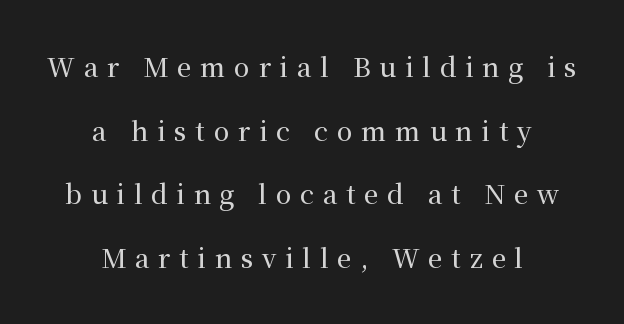
Every row of glyphs is offset so its center matches the block's center. This rendering features lettering with no underline. Display-style spreading of the glyphs; the letterfit is very open. Ascenders rise straight up at ninety degrees. Baseline-to-baseline distance is far greater than the letter height.
